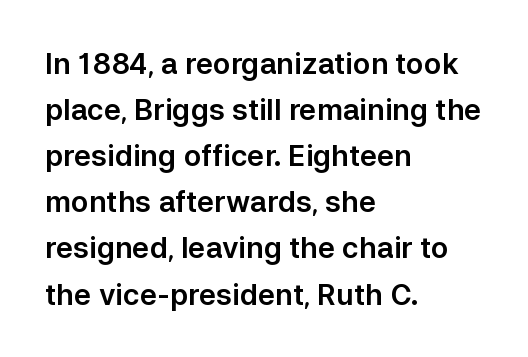
Note the varied advance widths — an 'i' is clearly narrower than an 'm'. Teacher's note: observe the even left margin — that is flush-left alignment. Students, note that the glyphs here touch the page at normal intervals. The line-height multiplier appears to be the usual default.
